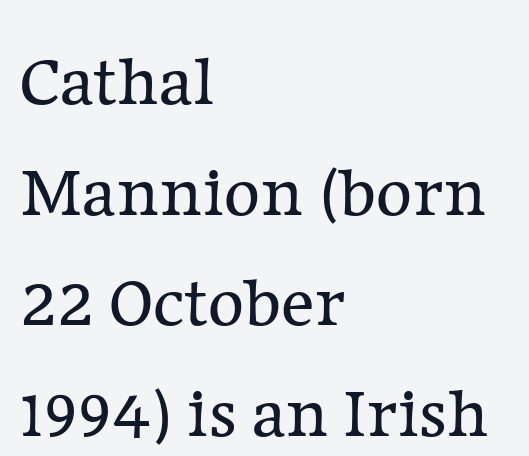
{"serif": "yes", "italic": "no", "bold": "no", "weight": "regular", "width": "normal", "stroke_contrast": "low", "x_height": "medium", "monospaced": "no", "underline": "no", "align": "left", "line_spacing": "normal", "line_spacing_ratio": 1.58, "letter_spacing": "normal", "letter_spacing_em": 0.0, "glyph_px": 70}
